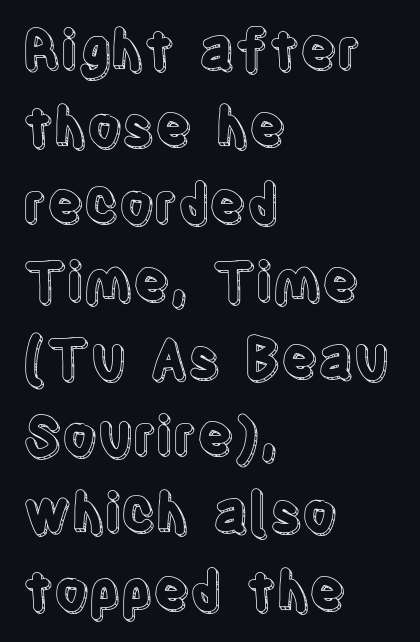
Here the designer chose a conventional face with non-uniform glyph widths. Bare-footed words on every line. Between one letter and the next there's only the usual sliver of space. The rendering uses a moderate line-height, typical for paragraphs. This rendering uses left alignment, leaving the right contour irregular.
